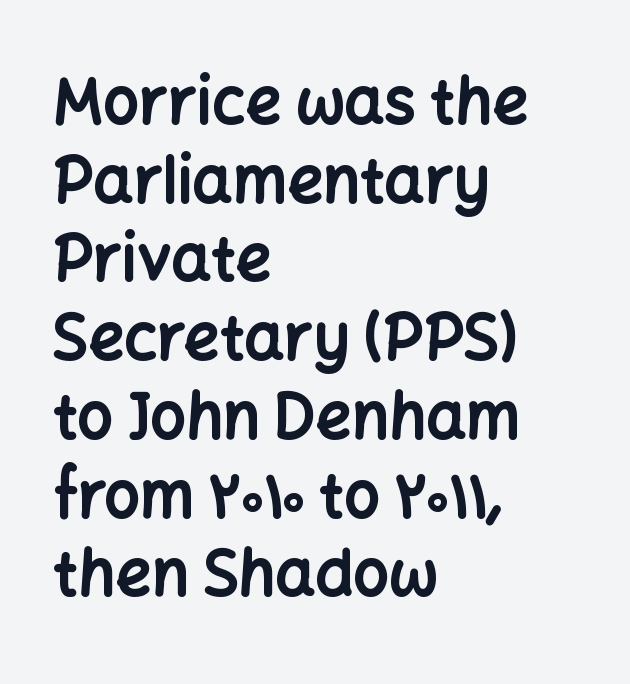
The image shows 63 px bold sans-serif type, upright; set left-aligned, normal line spacing (1.25x), normal letter spacing, not underlined; low stroke contrast and a medium x-height.
